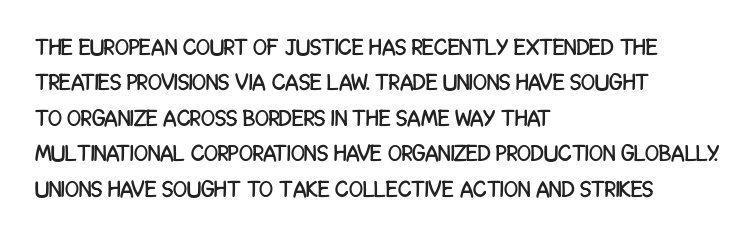
Nope, not italic — everything's standing straight. Words appear dense and cohesive because spacing is normal. The baseline area is clear. These lines sit exactly where default settings would place them. The compositor pushed each line to the left boundary.
